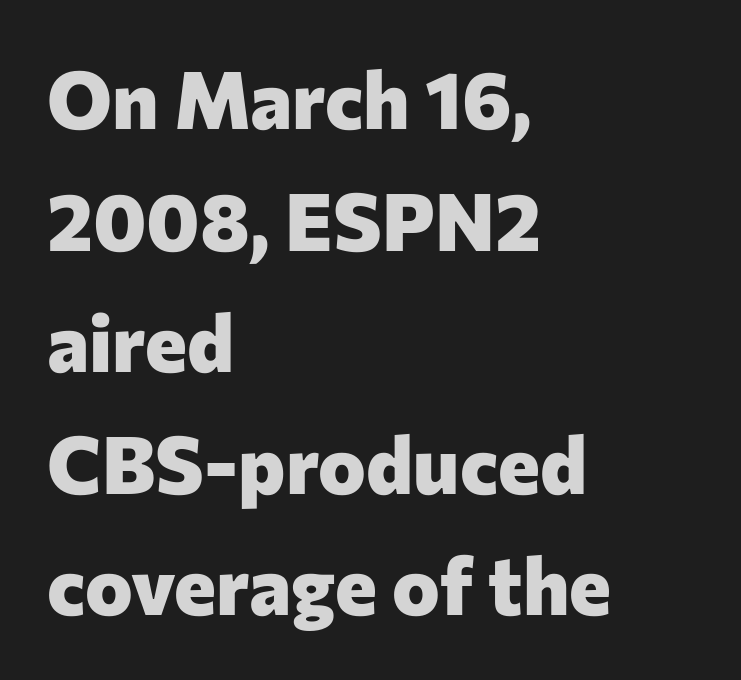
The image shows 80 px heavy sans-serif type, upright; set left-aligned, normal line spacing (1.52x), normal letter spacing, not underlined; low stroke contrast and a medium x-height.
